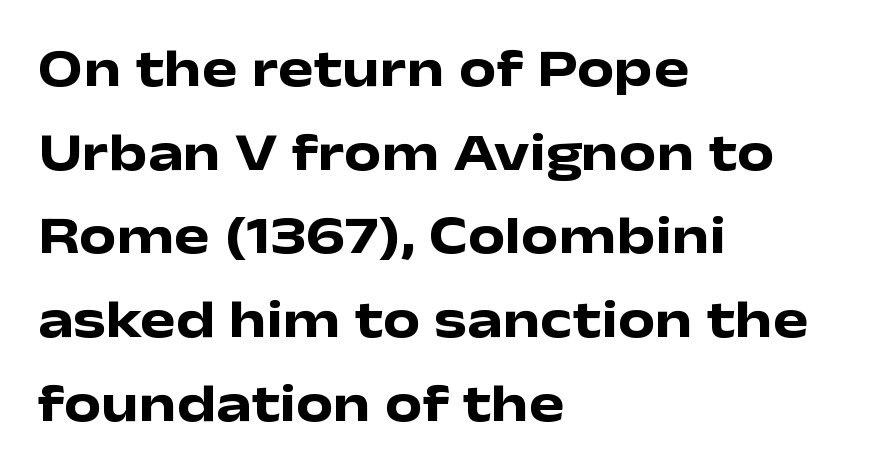
The image shows 53 px heavy, wide sans-serif type, upright; set left-aligned, normal line spacing (1.58x), normal letter spacing, not underlined; low stroke contrast and a medium x-height.
